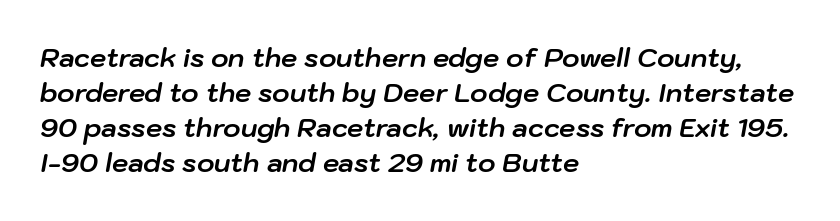
The space beneath each line is pristine and unruled. These lines are set flush left with a ragged right edge. An italicized treatment has been applied to the whole sample. The face used here is rendered with its standard letterfit. In terms of leading, this rendering sits right in the middle. The passage shown is emphatically bold.
